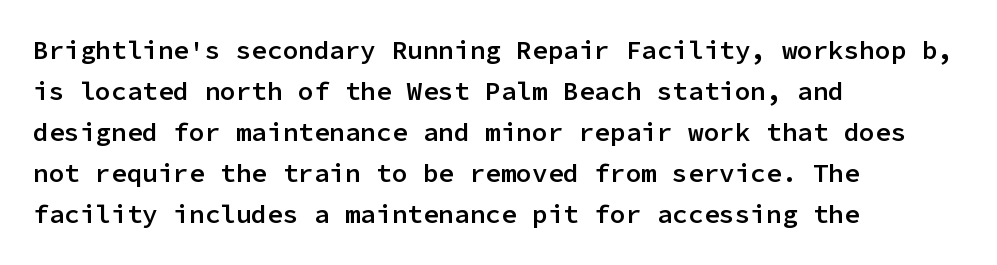
Bold? Not quite — semibold, heavier than regular but stopping short. In CSS terms this would be text-align: left. Does extra space separate the letters? No, they use regular spacing. How would I describe the line gaps? Plain and ordinary. Unlike italic type, these characters show no tilt at all. Honestly, there is no underline to notice here at all.
